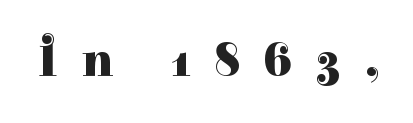
The image shows 48 px heavy serif type, upright; set unusually wide letter spacing (+0.49 em), not underlined; high stroke contrast and a medium x-height.
